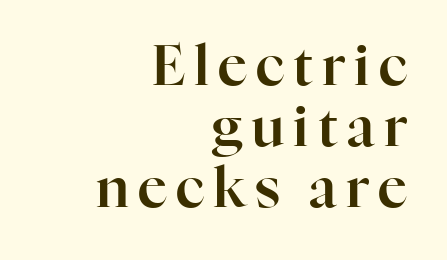
Do the letters lean? They stand straight. Quick note: interline space is minimal. Each row of text sits above clean, open space. The typesetter chose a ragged-left arrangement here.
